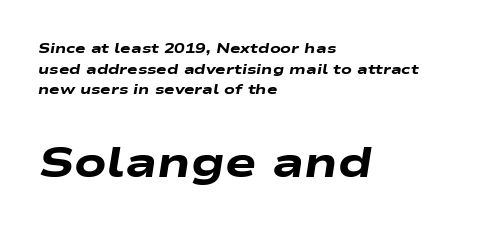
When letters slant like this, we call the style italic. Plain, unruled lines of type. Every row of glyphs begins at an identical x-position on the left. Spacing verdict: proportional, widths tailored to each character. Nothing unusual about the tracking: characters are spaced as the font intends. If you squint, the bottom block still reads clearly — it's the larger of the two.
